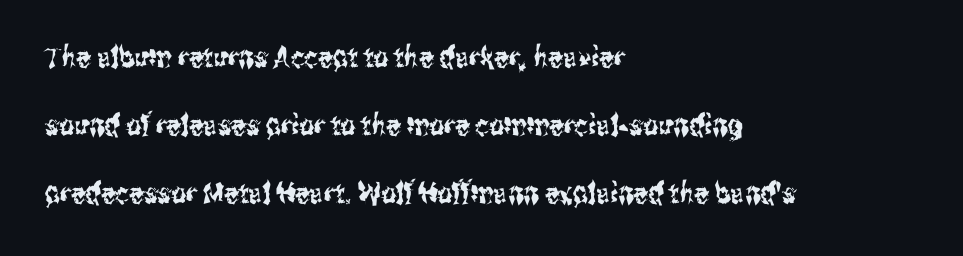
The image shows 29 px condensed sans-serif type, upright; set left-aligned, loose line spacing (2.34x), normal letter spacing, not underlined; medium stroke contrast and a medium x-height.
